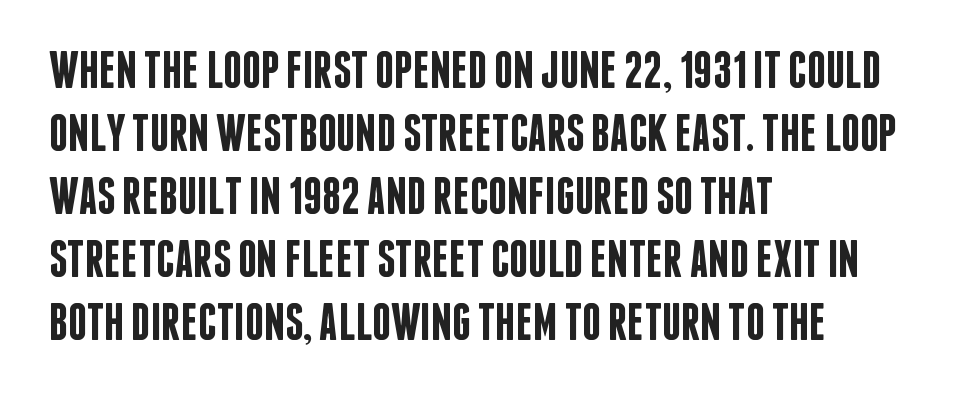
{"serif": "no", "italic": "no", "bold": "semi", "weight": "semibold", "width": "condensed", "stroke_contrast": "low", "x_height": "large", "monospaced": "no", "underline": "no", "align": "left", "line_spacing_ratio": 1.21, "letter_spacing": "normal", "letter_spacing_em": 0.0, "glyph_px": 52}
